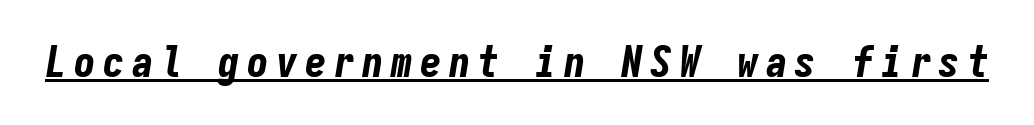
The image shows 43 px bold, condensed type, italic (leaning right), monospaced; set underlined; low stroke contrast and a medium x-height.
